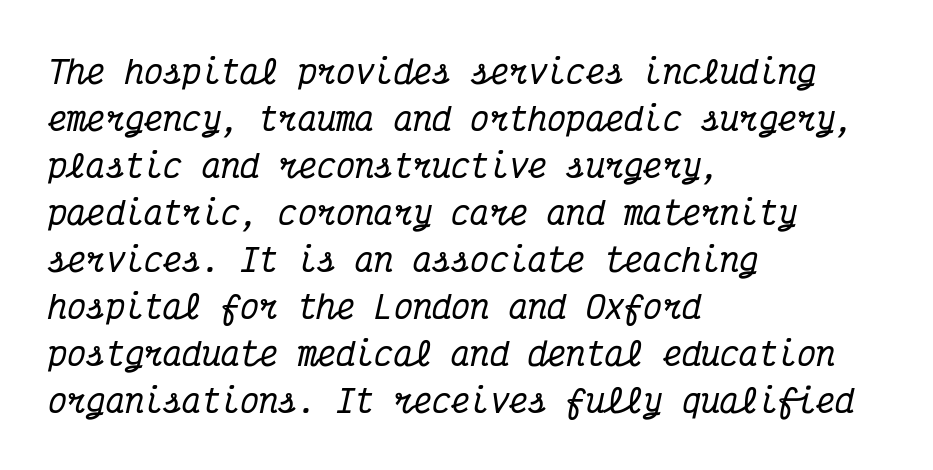
Q: Is the text italic (slanted)? A: Yes, it leans right by about 12 degrees.
Q: Is the typeface a serif or a sans-serif typeface? A: Serif.
Q: Is the text underlined? A: No.
Q: How is the paragraph aligned? A: Left-aligned.
Q: Is the spacing between letters normal or unusually wide? A: Normal.
Q: Is the spacing between lines tight, normal or loose? A: Normal.
Q: Width (condensed, normal, or wide)? A: Condensed.
Q: Stroke contrast? A: Medium.
Q: x-height? A: Medium.
Q: Monospaced? A: Yes.
